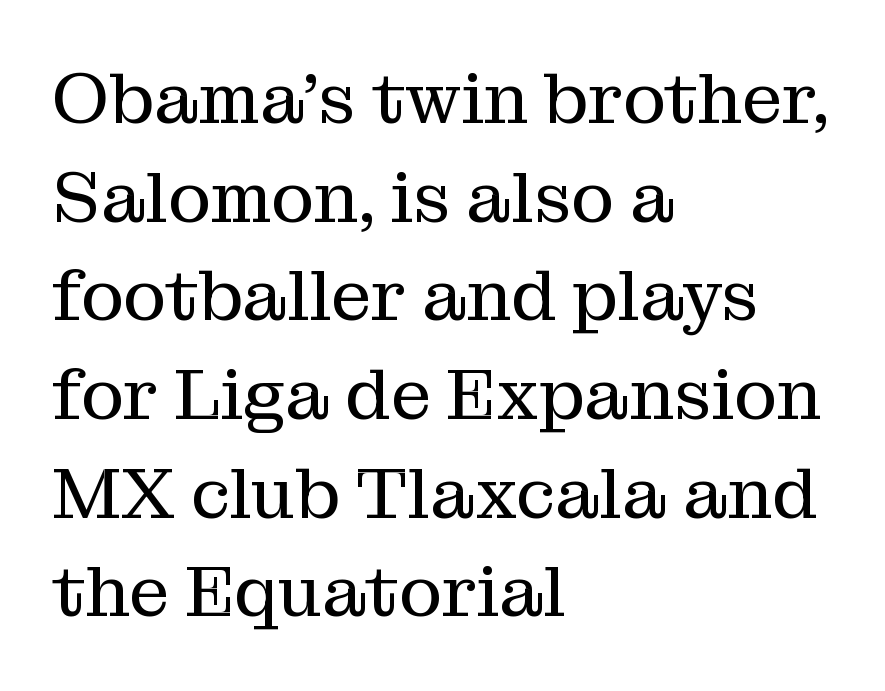
The image shows 72 px regular-weight serif type, upright; set left-aligned, normal line spacing (1.37x), normal letter spacing, not underlined; medium stroke contrast and a medium x-height.
